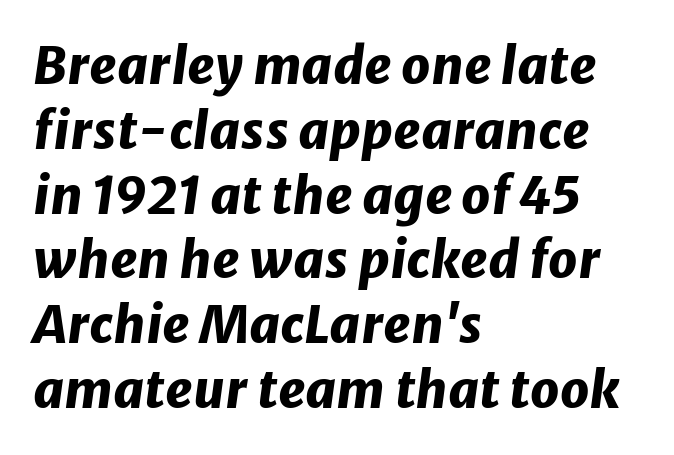
This is heavy type, rendered in bold. The rendering uses a moderate line-height, typical for paragraphs. The ragged edge is on the right, which tells us the setting is flush left. This sample uses plain, unmodified letter spacing.
